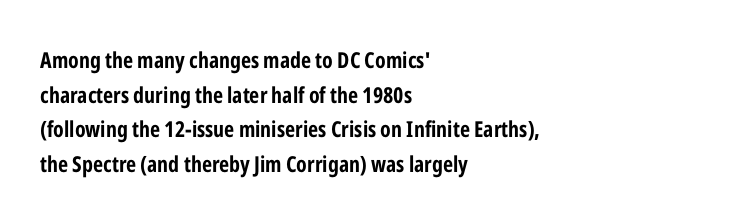
The image shows 22 px bold type, upright; set left-aligned, normal line spacing (1.57x), normal letter spacing, not underlined.
